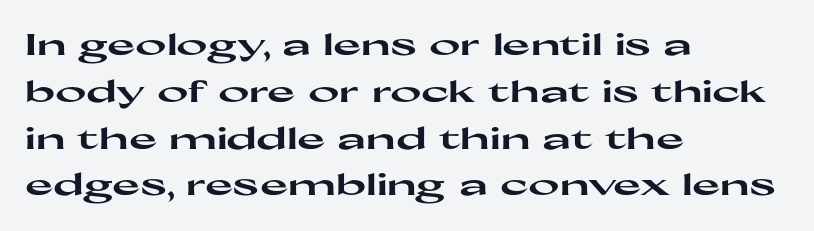
{"serif": "no", "italic": "no", "bold": "yes", "weight": "heavy", "width": "wide", "stroke_contrast": "high", "x_height": "medium", "monospaced": "no", "underline": "no", "align": "left", "line_spacing": "normal", "line_spacing_ratio": 1.56, "letter_spacing": "normal", "letter_spacing_em": 0.0, "glyph_px": 30}
